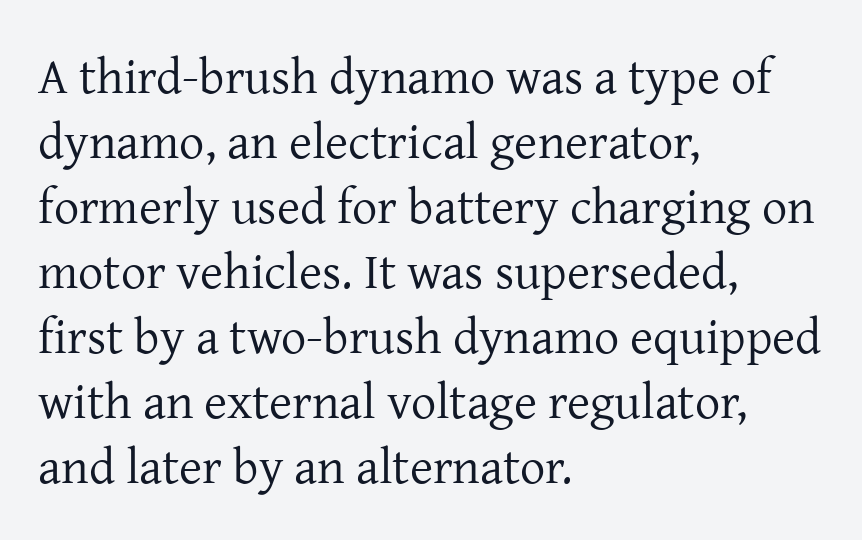
The image shows 50 px regular-weight serif type, upright; set left-aligned, normal line spacing (1.3x), normal letter spacing, not underlined; low stroke contrast and a medium x-height.
